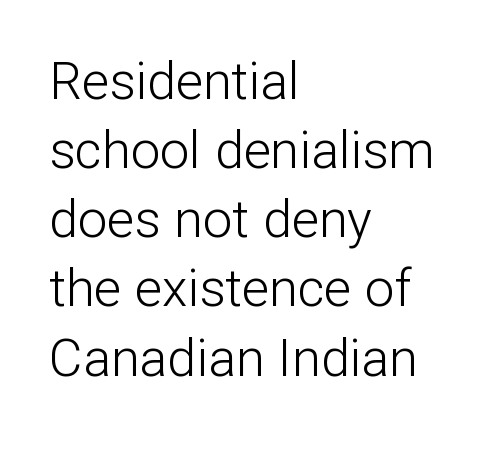
{"serif": "no", "italic": "no", "bold": "no", "weight": "light", "width": "normal", "stroke_contrast": "low", "x_height": "medium", "monospaced": "no", "underline": "no", "align": "left", "line_spacing": "normal", "line_spacing_ratio": 1.33, "letter_spacing": "normal", "letter_spacing_em": 0.0, "glyph_px": 52}
